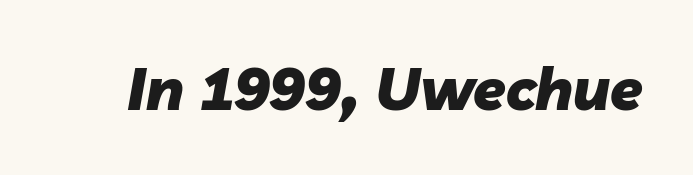
Q: Is the text bold? A: Yes.
Q: Is the text italic (slanted)? A: Yes, it leans right by about 10 degrees.
Q: Is the text underlined? A: No.
Q: Is the spacing between letters normal or unusually wide? A: Normal.
Q: Width (condensed, normal, or wide)? A: Normal.
Q: Stroke contrast? A: Low.
Q: x-height? A: Medium.
Q: Monospaced? A: No.
